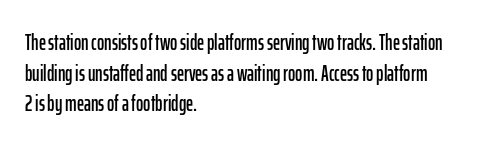
Q: Is the text italic (slanted)? A: No, it is upright.
Q: Is the text underlined? A: No.
Q: How is the paragraph aligned? A: Left-aligned.
Q: Is the spacing between letters normal or unusually wide? A: Normal.
Q: Is the spacing between lines tight, normal or loose? A: Normal.
